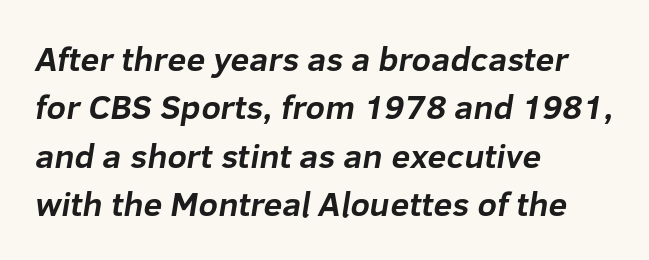
You can tell from the bare stems that sans-serif type was used. These lines are set flush left with a ragged right edge. Character widths vary here, with narrow letters taking less room than wide ones. Quick note: interline space is typical. The passage shown has conventional tracking throughout. Thick stems and heavy bowls — unmistakably bold.
